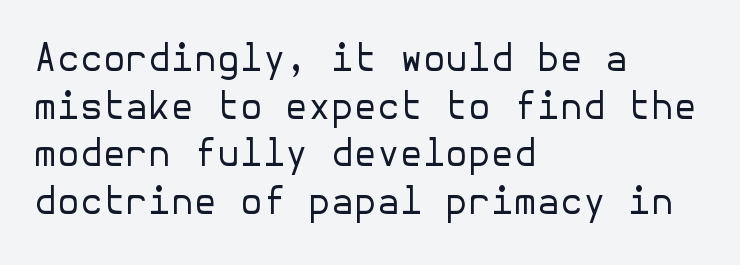
{"serif": "no", "italic": "no", "bold": "no", "weight": "regular", "width": "normal", "stroke_contrast": "low", "x_height": "medium", "underline": "no", "align": "left", "line_spacing": "normal", "line_spacing_ratio": 1.29, "letter_spacing": "normal", "letter_spacing_em": 0.0, "glyph_px": 37}
